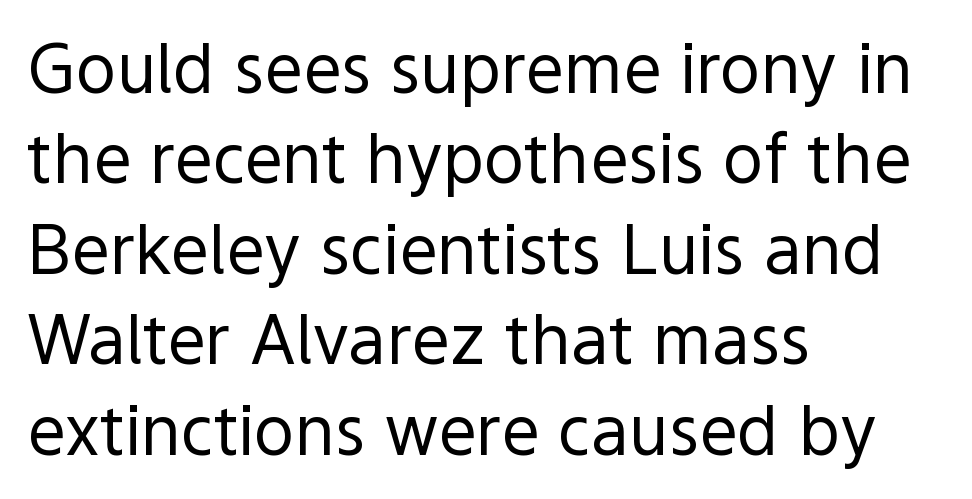
This sample keeps an unexceptional amount of space between lines. Standard letterfit; no display-style spreading of the glyphs. You could not count columns in this text — the font is proportionally spaced. Compared with a centered layout, this one pins lines to the left instead. Tall strokes in this sample are plumb rather than angled.
